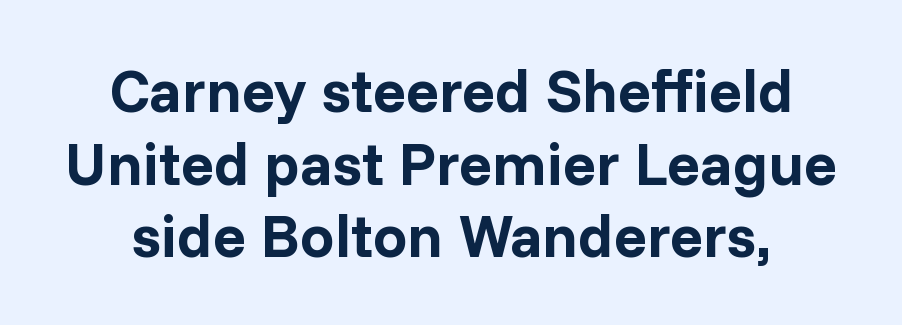
{"serif": "no", "italic": "no", "bold": "yes", "weight": "bold", "width": "normal", "stroke_contrast": "low", "x_height": "medium", "monospaced": "no", "underline": "no", "line_spacing_ratio": 1.19, "letter_spacing": "normal", "letter_spacing_em": 0.0, "glyph_px": 61}
